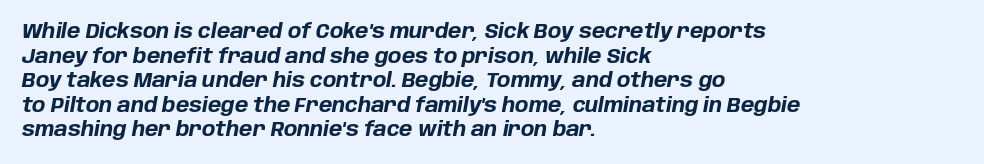
The image shows 20 px bold type, italic (leaning right); set left-aligned, line spacing 1.23x, normal letter spacing, not underlined.
